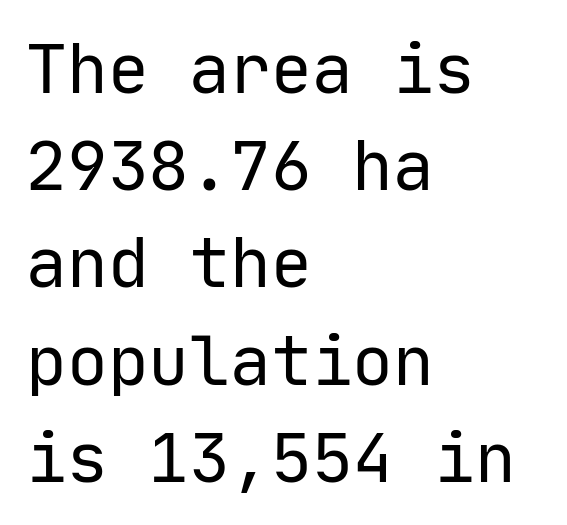
Q: Is the text bold? A: No.
Q: Is the text italic (slanted)? A: No, it is upright.
Q: Is the typeface a serif or a sans-serif typeface? A: Sans-serif.
Q: Is the text underlined? A: No.
Q: How is the paragraph aligned? A: Left-aligned.
Q: Is the spacing between letters normal or unusually wide? A: Normal.
Q: Is the spacing between lines tight, normal or loose? A: Normal.
Q: Width (condensed, normal, or wide)? A: Normal.
Q: Stroke contrast? A: Low.
Q: x-height? A: Medium.
Q: Monospaced? A: Yes.
